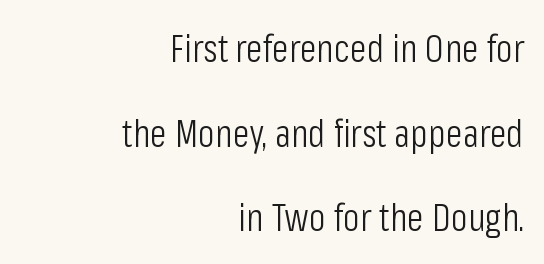
The image shows 39 px light, condensed sans-serif type, upright; set right-aligned, loose line spacing (2.17x), normal letter spacing, not underlined; low stroke contrast and a medium x-height.
